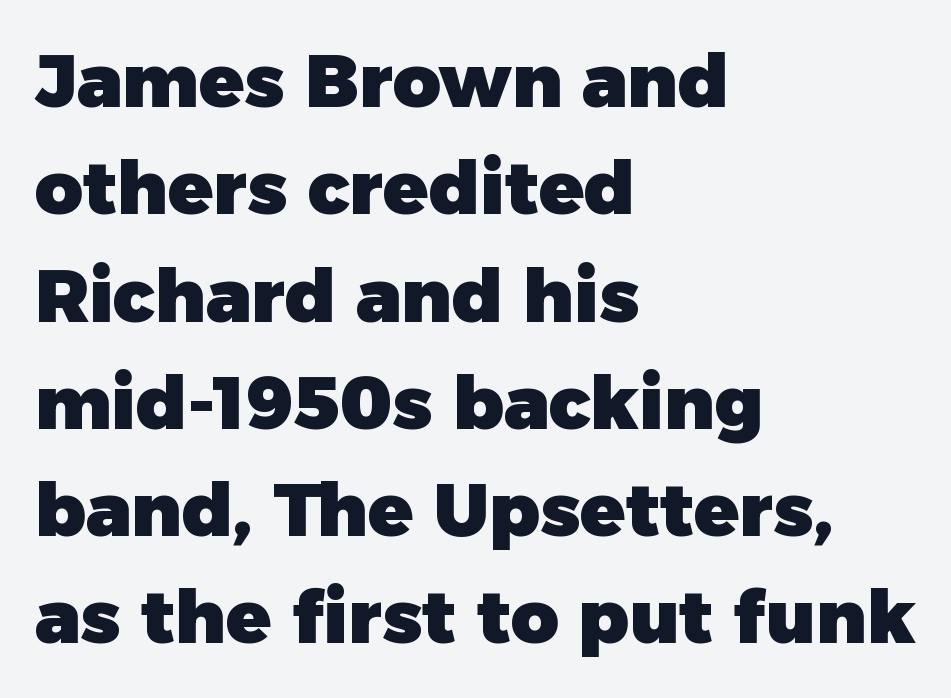
Heavy-handed strokes throughout: this text is bold. Reading down the column, the eye jumps a familiar distance to each next line. Reading down the block, your eye returns to a fixed left position each line. These lines are rendered in a variable-pitch font. Words float on clear page, feet unadorned.
